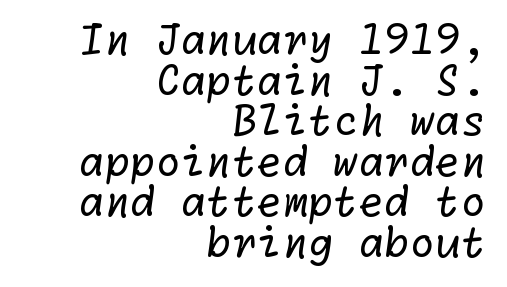
Q: Is the text bold? A: No.
Q: Is the typeface a serif or a sans-serif typeface? A: Sans-serif.
Q: Is the text underlined? A: No.
Q: How is the paragraph aligned? A: Right-aligned.
Q: Is the spacing between letters normal or unusually wide? A: Normal.
Q: Is the spacing between lines tight, normal or loose? A: Tight.
Q: Width (condensed, normal, or wide)? A: Normal.
Q: Stroke contrast? A: Low.
Q: x-height? A: Medium.
